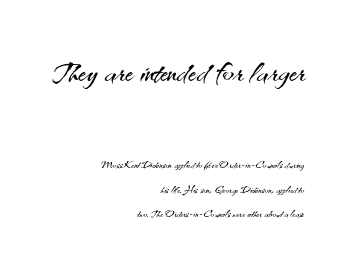
{"serif": "no", "bold": "no", "weight": "light", "width": "normal", "stroke_contrast": "medium", "x_height": "small", "monospaced": "no", "underline": "no", "align": "right", "line_spacing_ratio": 1.77, "letter_spacing": "normal", "letter_spacing_em": 0.0, "larger_block": "first", "size_ratio": 3.0, "glyph_px": 42}
